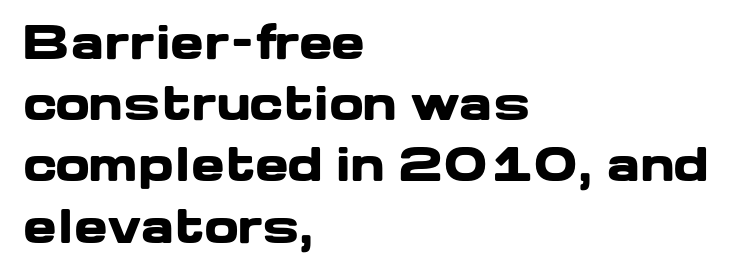
Ordinary non-slanted type is in use. Font category for this specimen: sans-serif. Is the type bold? Yes — the strokes are clearly thick and heavy. These lines are rendered in a variable-pitch font. Leftover space on each line is placed entirely after the last word. The rows are spaced the way most documents space them.
